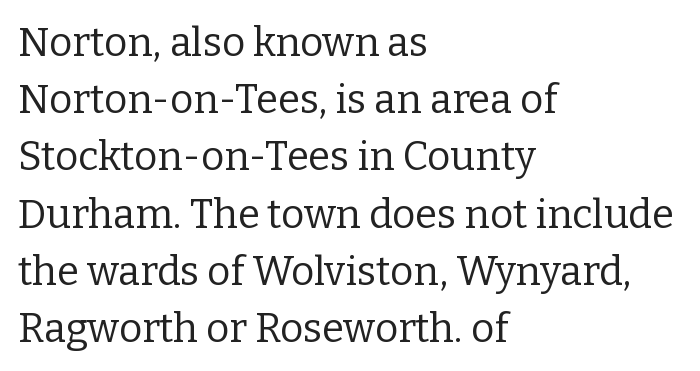
The image shows 40 px regular-weight serif type, upright; set left-aligned, normal line spacing (1.43x), normal letter spacing, not underlined; low stroke contrast and a medium x-height.
